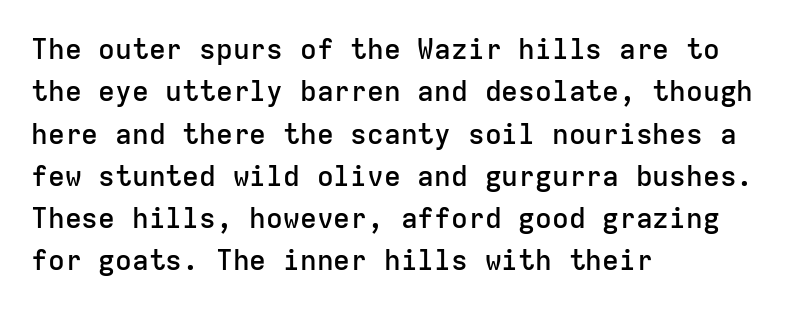
The face used here is monospaced, like something from a code editor. Compared with typical paragraphs, the rows here are spaced about the same. Short note: letters normally spaced. Is there any slant? The stems are plumb.
